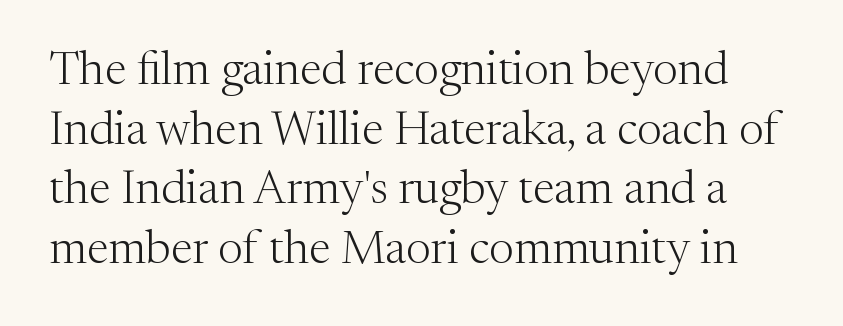
{"serif": "yes", "italic": "no", "bold": "no", "weight": "light", "width": "normal", "stroke_contrast": "medium", "x_height": "medium", "monospaced": "no", "underline": "no", "line_spacing": "normal", "line_spacing_ratio": 1.27, "letter_spacing": "normal", "letter_spacing_em": 0.0, "glyph_px": 47}
